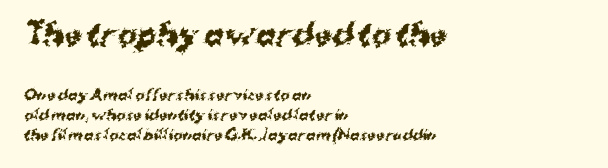
The image shows 29 px bold sans-serif type; set left-aligned, normal line spacing (1.46x), normal letter spacing, not underlined; the first (top) block is 2.07x larger; medium stroke contrast and a medium x-height.
